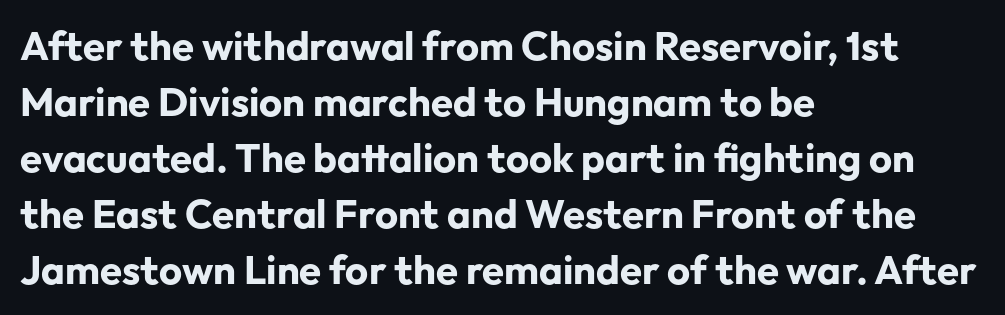
Honestly, the letter spacing is just normal — you wouldn't notice it. The font family rendered here belongs to the sans-serif group. The rendering uses natural spacing where letterforms have individual widths. When letters stand straight like this, we call the style roman or upright. Rule under the text: the space is simply empty. The text block is weighted toward the left margin, trailing off unevenly rightward.
